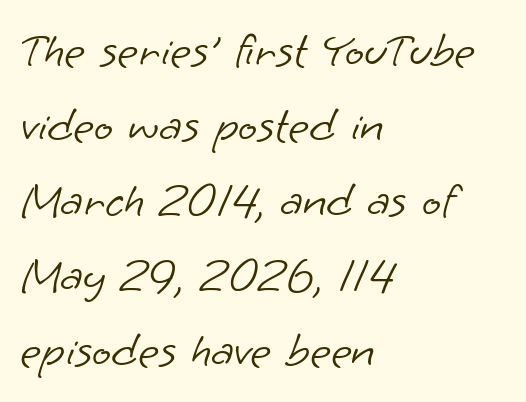
The image shows 50 px light sans-serif type; set left-aligned, normal line spacing (1.5x), normal letter spacing, not underlined; low stroke contrast and a small x-height.
